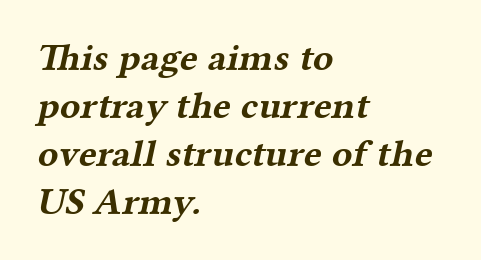
The image shows 38 px bold, wide serif type; set left-aligned, normal line spacing (1.26x), normal letter spacing, not underlined; medium stroke contrast and a medium x-height.
